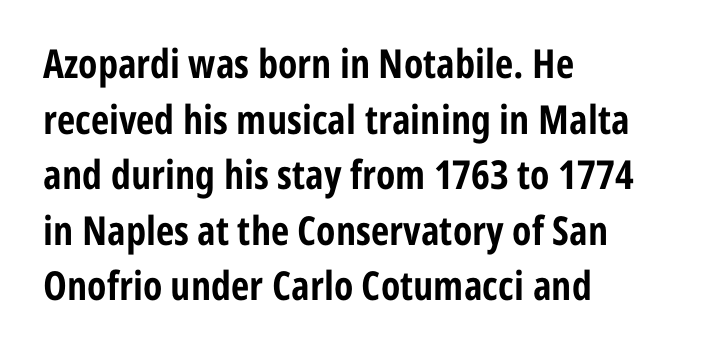
{"serif": "no", "italic": "no", "bold": "yes", "weight": "bold", "width": "condensed", "stroke_contrast": "low", "x_height": "medium", "monospaced": "no", "underline": "no", "align": "left", "line_spacing": "normal", "line_spacing_ratio": 1.39, "letter_spacing": "normal", "letter_spacing_em": 0.0, "glyph_px": 40}
